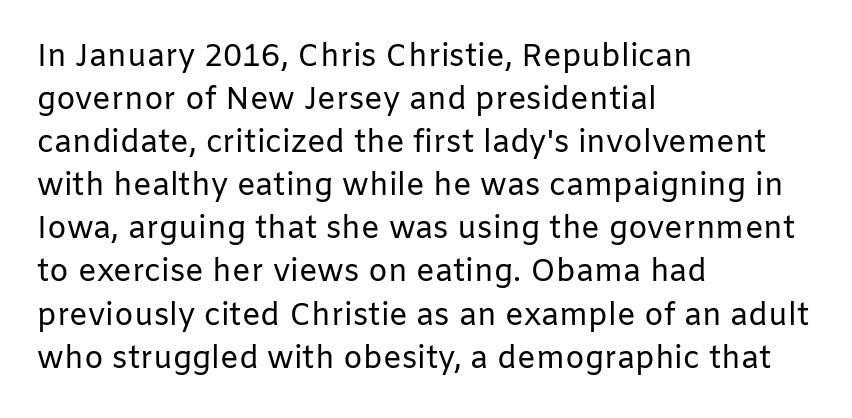
{"serif": "no", "italic": "no", "bold": "no", "weight": "regular", "width": "normal", "stroke_contrast": "low", "x_height": "medium", "monospaced": "no", "underline": "no", "align": "left", "line_spacing": "normal", "line_spacing_ratio": 1.39, "letter_spacing": "normal", "letter_spacing_em": 0.0, "glyph_px": 31}
